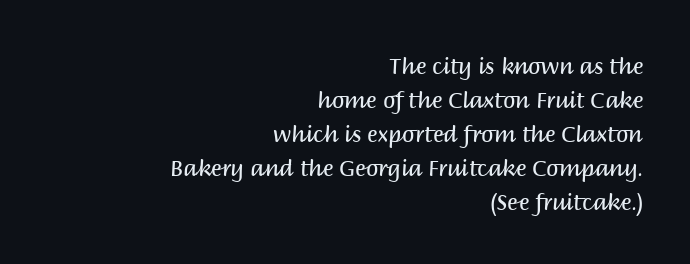
This rendering uses right alignment, leaving the left contour irregular. The line-height multiplier appears to be the usual default. On a weight scale, this lands at 450 or below.
